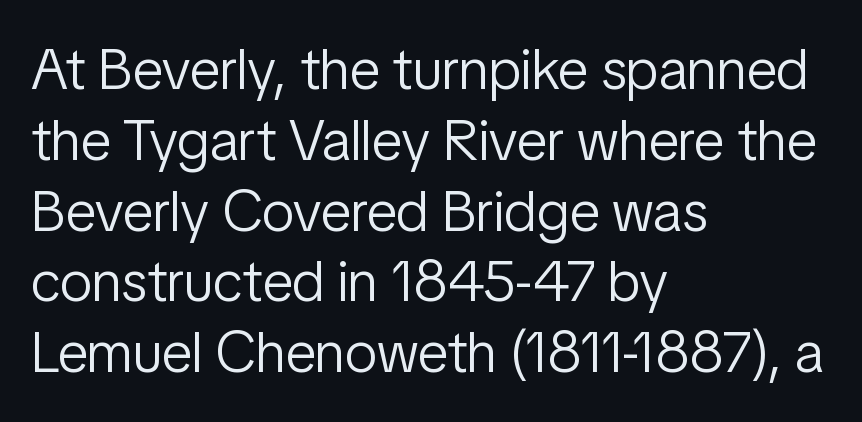
{"serif": "no", "italic": "no", "bold": "no", "weight": "light", "width": "condensed", "stroke_contrast": "low", "x_height": "medium", "monospaced": "no", "underline": "no", "align": "left", "line_spacing_ratio": 1.22, "letter_spacing": "normal", "letter_spacing_em": 0.0, "glyph_px": 58}
